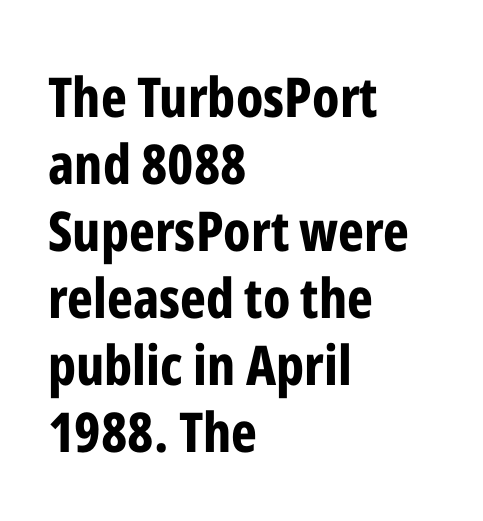
{"serif": "no", "italic": "no", "bold": "yes", "weight": "bold", "width": "condensed", "stroke_contrast": "low", "x_height": "medium", "monospaced": "no", "underline": "no", "align": "left", "line_spacing_ratio": 1.22, "letter_spacing": "normal", "letter_spacing_em": 0.0, "glyph_px": 55}
